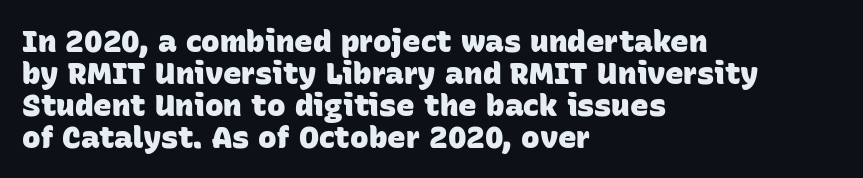
The paragraph shown leans on its left margin. You could not count columns in this text — the font is proportionally spaced. Letter spacing: default. Interline gaps are noticeably narrow in this sample. Words float on clear page, feet unadorned.
